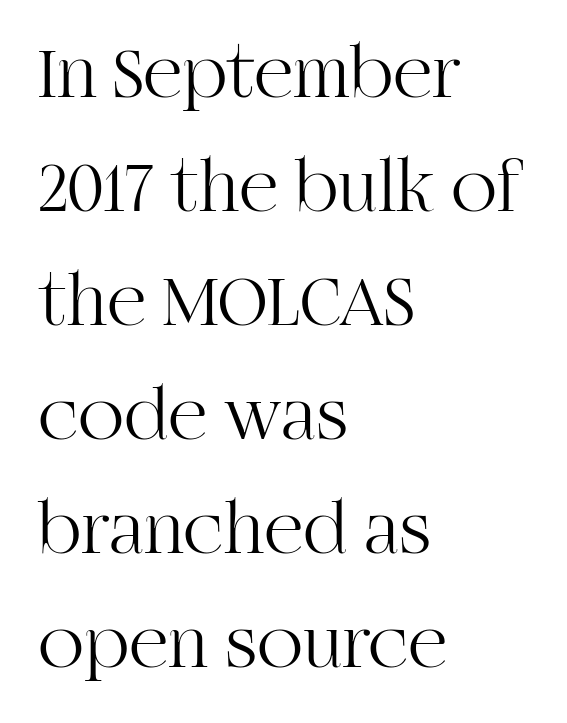
The image shows 76 px light serif type, upright; set left-aligned, normal line spacing (1.5x), normal letter spacing, not underlined; high stroke contrast and a large x-height.
